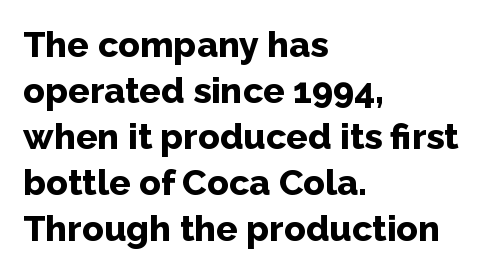
The image shows 36 px bold sans-serif type, upright; set left-aligned, normal line spacing (1.28x), normal letter spacing, not underlined; low stroke contrast and a medium x-height.
